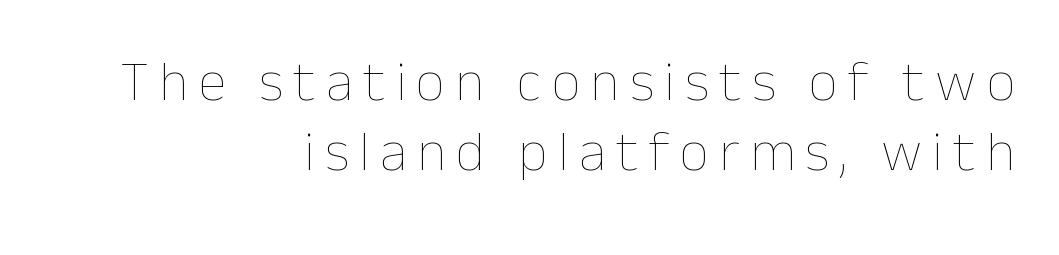
A roman cut, with each character standing at attention. Heaviness? Minimal to ordinary, like unemphasized prose. Here the designer chose a conventional face with non-uniform glyph widths. Any mark beneath the type? The region is blank. In CSS terms this would be text-align: right.
